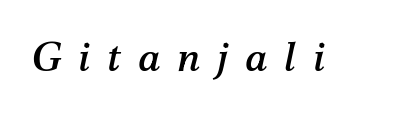
The image shows 40 px serif type, italic (leaning right); set unusually wide letter spacing (+0.42 em), not underlined; medium stroke contrast and a medium x-height.
